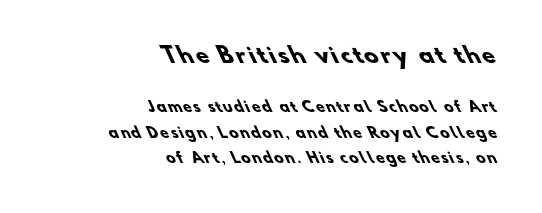
Casual observation: everything's shoved over to the right. Descender tails drop into unmarked territory. You get the large type first, then a drop to smaller type. You'd pick this weight for a headline — it's a proper bold.
